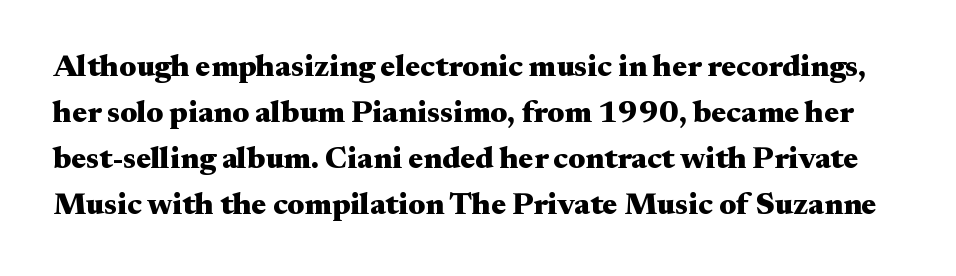
Descender tails drop into unmarked territory. Does the weight exceed regular? Yes, all the way to bold. Does the leading feel generous? No, just average. Tracking value appears to be zero — textbook default spacing. Are there feet on the stems? There are — it's a serif. These lines are rendered in a variable-pitch font.
